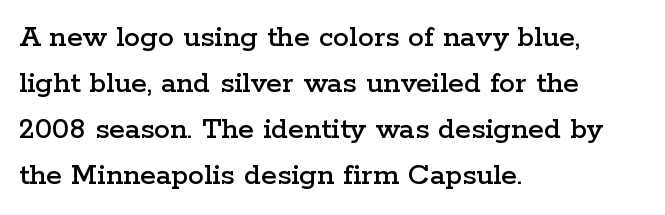
A typesetter would call this leading conventional body-copy spacing. Notice how the passage keeps a crisp vertical edge on the left only. You can tell from the footed stems that serif type was used. Here the designer chose a conventional face with non-uniform glyph widths. Tall strokes in this sample are plumb rather than angled. Each row of text sits above clean, open space.
